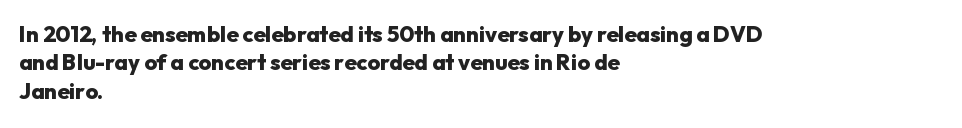
The image shows 22 px bold type, upright; set left-aligned, normal line spacing (1.29x), normal letter spacing, not underlined.
